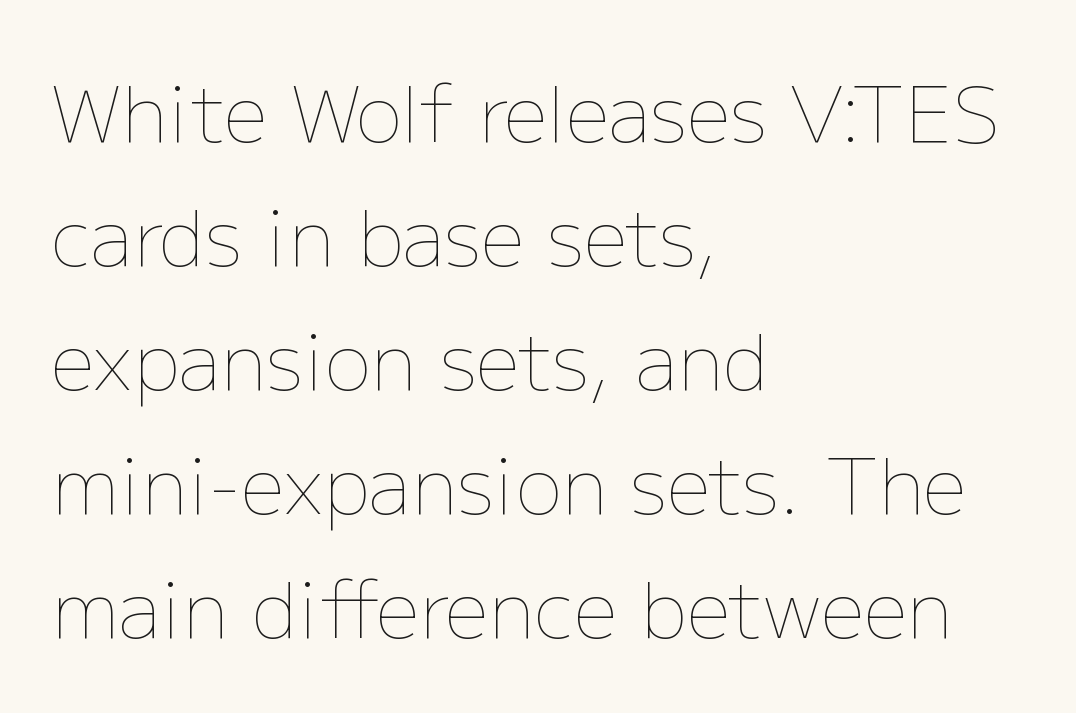
{"italic": "no", "bold": "no", "weight": "thin", "width": "normal", "stroke_contrast": "low", "x_height": "medium", "monospaced": "no", "underline": "no", "align": "left", "line_spacing": "normal", "line_spacing_ratio": 1.59, "letter_spacing": "normal", "letter_spacing_em": 0.0, "glyph_px": 78}
